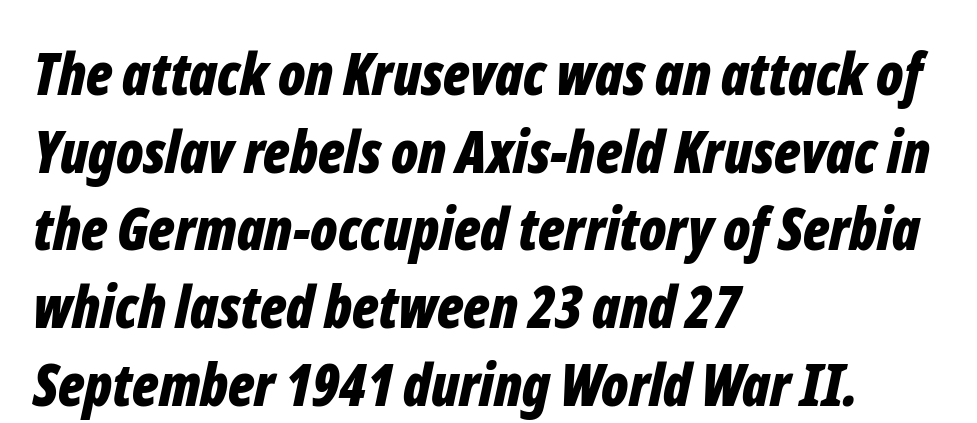
{"italic": "yes", "lean": "right", "slant_degrees": 12, "bold": "yes", "weight": "bold", "width": "condensed", "stroke_contrast": "low", "x_height": "medium", "monospaced": "no", "underline": "no", "align": "left", "line_spacing": "normal", "line_spacing_ratio": 1.34, "letter_spacing": "normal", "letter_spacing_em": 0.0, "glyph_px": 58}
